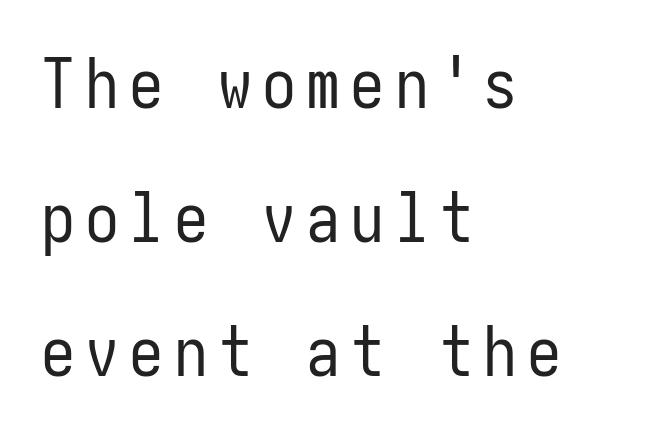
One-word summary of the alignment: left. The typography opts for an upright posture over an oblique one. Serifs: no, the terminals of the letterforms are clean. Interline gaps are noticeably wide in this sample.
